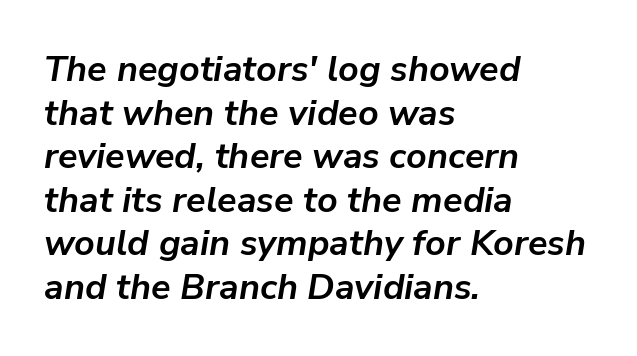
Q: Is the text bold? A: Yes.
Q: Is the text italic (slanted)? A: Yes, it leans right by about 9 degrees.
Q: Is the text underlined? A: No.
Q: How is the paragraph aligned? A: Left-aligned.
Q: Is the spacing between letters normal or unusually wide? A: Normal.
Q: Width (condensed, normal, or wide)? A: Normal.
Q: Stroke contrast? A: Low.
Q: x-height? A: Medium.
Q: Monospaced? A: No.
